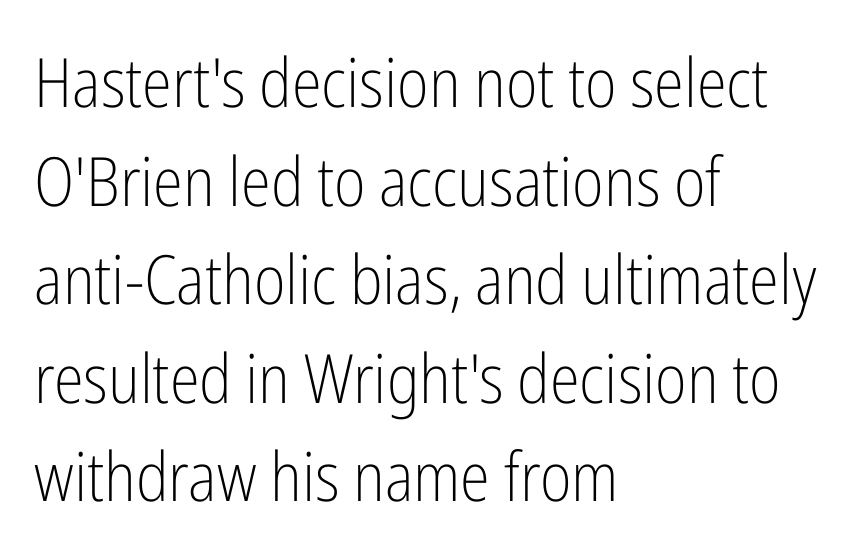
The image shows 68 px light, condensed sans-serif type, upright; set left-aligned, normal line spacing (1.45x), normal letter spacing, not underlined; low stroke contrast and a medium x-height.
